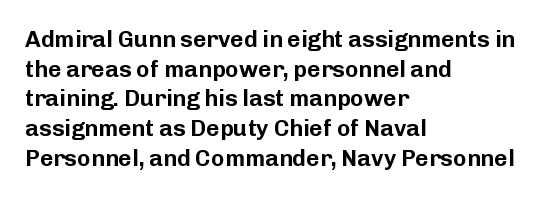
Q: Is the text italic (slanted)? A: No, it is upright.
Q: Is the text underlined? A: No.
Q: How is the paragraph aligned? A: Left-aligned.
Q: Is the spacing between letters normal or unusually wide? A: Normal.
Q: Is the spacing between lines tight, normal or loose? A: Normal.
